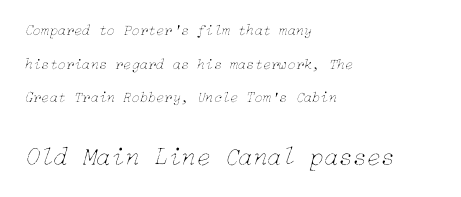
The image shows 26 px text type, italic (leaning right); set left-aligned, loose line spacing (2.24x), normal letter spacing, not underlined; the second (bottom) block is 1.73x larger.
